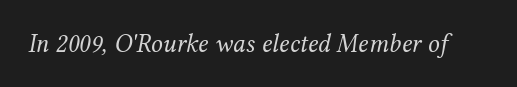
Q: Is the text bold? A: No.
Q: Is the text italic (slanted)? A: Yes, it leans right by about 12 degrees.
Q: Is the text underlined? A: No.
Q: Is the spacing between letters normal or unusually wide? A: Normal.
